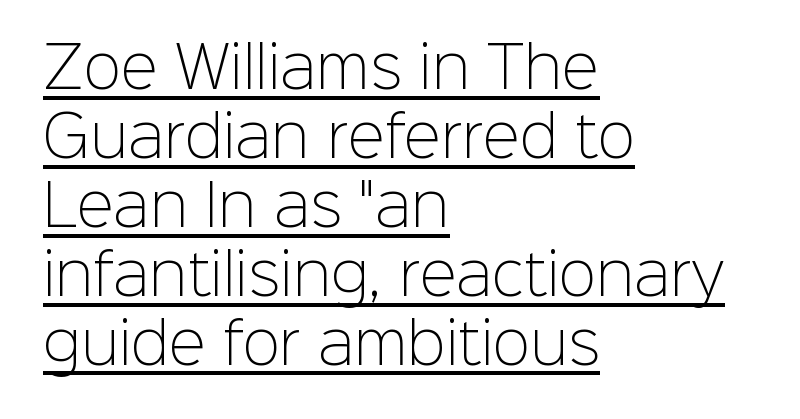
Q: Is the text bold? A: No.
Q: Is the text italic (slanted)? A: No, it is upright.
Q: Is the typeface a serif or a sans-serif typeface? A: Sans-serif.
Q: Is the text underlined? A: Yes.
Q: How is the paragraph aligned? A: Left-aligned.
Q: Is the spacing between letters normal or unusually wide? A: Normal.
Q: Width (condensed, normal, or wide)? A: Normal.
Q: Stroke contrast? A: Low.
Q: x-height? A: Medium.
Q: Monospaced? A: No.
